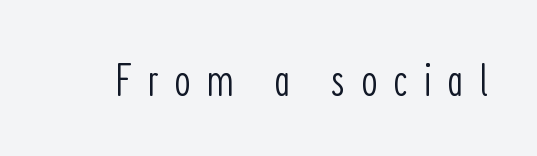
Q: Is the text bold? A: No.
Q: Is the text italic (slanted)? A: No, it is upright.
Q: Is the typeface a serif or a sans-serif typeface? A: Sans-serif.
Q: Is the text underlined? A: No.
Q: Is the spacing between letters normal or unusually wide? A: Unusually wide.
Q: Width (condensed, normal, or wide)? A: Condensed.
Q: Stroke contrast? A: Low.
Q: x-height? A: Medium.
Q: Monospaced? A: No.
